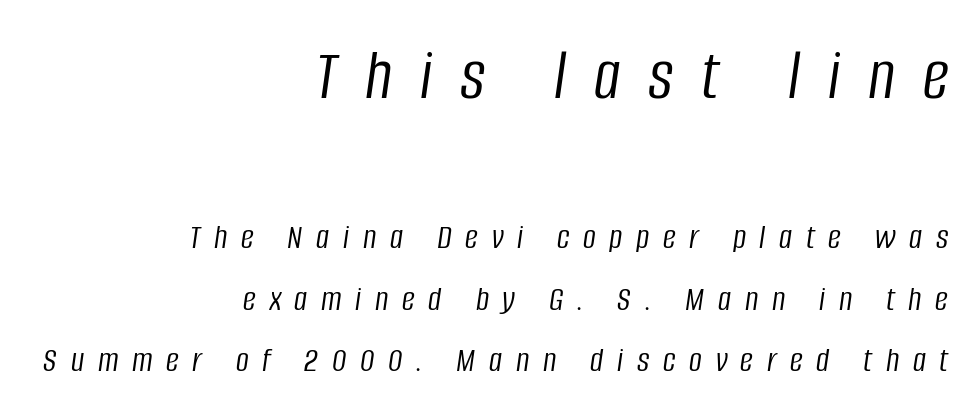
Q: Is the text bold? A: No.
Q: Is the text italic (slanted)? A: Yes, it leans right by about 8 degrees.
Q: Is the text underlined? A: No.
Q: How is the paragraph aligned? A: Right-aligned.
Q: Is the spacing between letters normal or unusually wide? A: Unusually wide.
Q: Which block of text is set in a larger size, the first (top) or the second (bottom)? A: The first (top) one.
Q: Width (condensed, normal, or wide)? A: Condensed.
Q: Stroke contrast? A: Low.
Q: x-height? A: Large.
Q: Monospaced? A: No.
